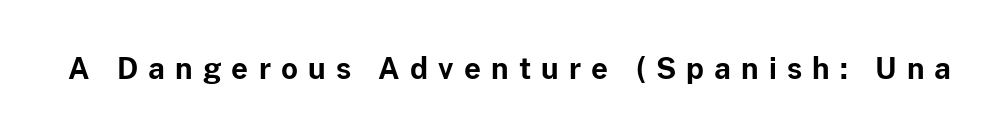
Students, note that the glyphs here are deliberately spaced far apart. Strong, thick strokes mark this as bold type. The words here are not underlined. Italic? Not at all — the glyphs are vertical.
